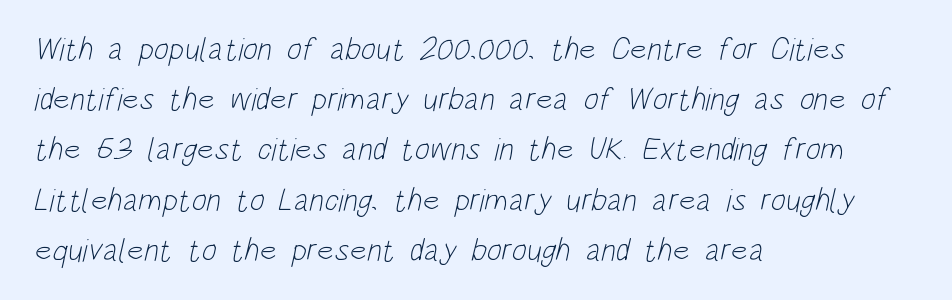
Q: Is the text bold? A: No.
Q: Is the typeface a serif or a sans-serif typeface? A: Sans-serif.
Q: Is the text underlined? A: No.
Q: How is the paragraph aligned? A: Left-aligned.
Q: Is the spacing between letters normal or unusually wide? A: Normal.
Q: Is the spacing between lines tight, normal or loose? A: Normal.
Q: Width (condensed, normal, or wide)? A: Condensed.
Q: Stroke contrast? A: Low.
Q: x-height? A: Large.
Q: Monospaced? A: No.
